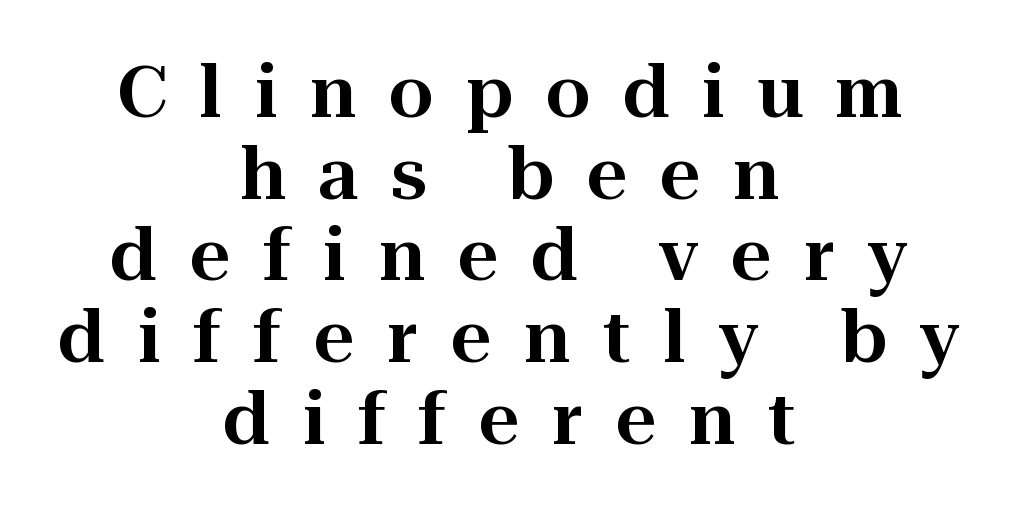
Q: Is the text italic (slanted)? A: No, it is upright.
Q: Is the typeface a serif or a sans-serif typeface? A: Serif.
Q: Is the text underlined? A: No.
Q: How is the paragraph aligned? A: Centered.
Q: Is the spacing between letters normal or unusually wide? A: Unusually wide.
Q: Is the spacing between lines tight, normal or loose? A: Tight.
Q: Width (condensed, normal, or wide)? A: Normal.
Q: Stroke contrast? A: High.
Q: x-height? A: Medium.
Q: Monospaced? A: No.
